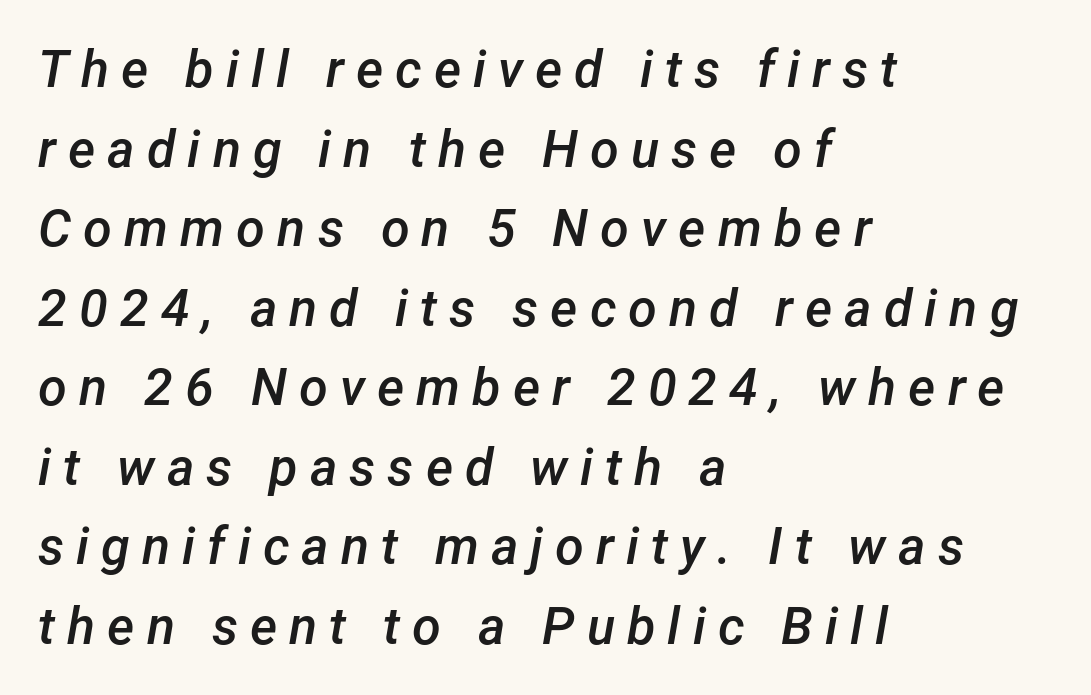
Q: Is the text bold? A: Semi-bold.
Q: Is the text italic (slanted)? A: Yes, it leans right by about 12 degrees.
Q: Is the text underlined? A: No.
Q: How is the paragraph aligned? A: Left-aligned.
Q: Is the spacing between letters normal or unusually wide? A: Unusually wide.
Q: Is the spacing between lines tight, normal or loose? A: Normal.
Q: Width (condensed, normal, or wide)? A: Normal.
Q: Stroke contrast? A: Low.
Q: x-height? A: Medium.
Q: Monospaced? A: No.
